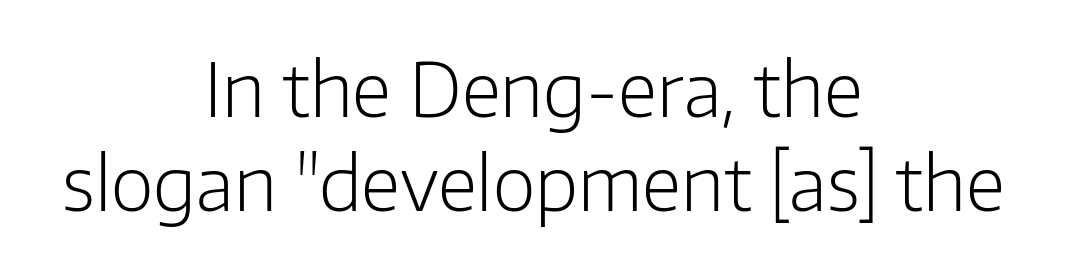
Q: Is the text bold? A: No.
Q: Is the text italic (slanted)? A: No, it is upright.
Q: Is the typeface a serif or a sans-serif typeface? A: Sans-serif.
Q: Is the text underlined? A: No.
Q: How is the paragraph aligned? A: Centered.
Q: Is the spacing between letters normal or unusually wide? A: Normal.
Q: Is the spacing between lines tight, normal or loose? A: Normal.
Q: Width (condensed, normal, or wide)? A: Normal.
Q: Stroke contrast? A: Low.
Q: x-height? A: Medium.
Q: Monospaced? A: No.
